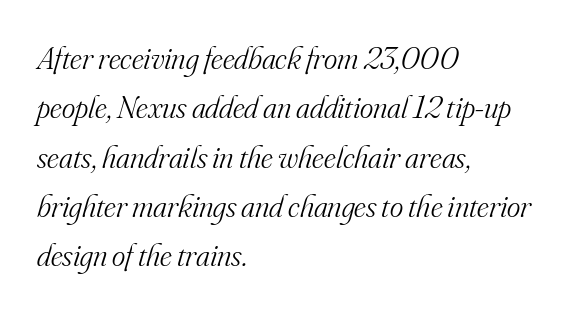
The image shows 32 px light serif type, italic (leaning right); set left-aligned, normal line spacing (1.54x), normal letter spacing, not underlined; medium stroke contrast and a small x-height.
